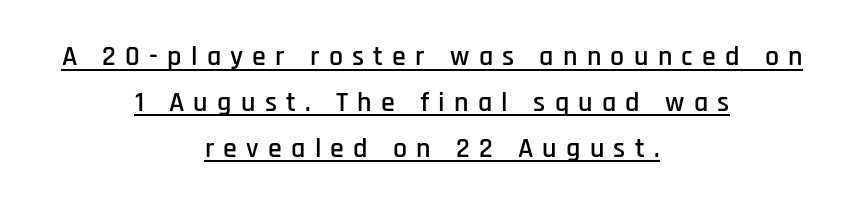
Q: Is the text italic (slanted)? A: No, it is upright.
Q: Is the typeface a serif or a sans-serif typeface? A: Sans-serif.
Q: Is the text underlined? A: Yes.
Q: How is the paragraph aligned? A: Centered.
Q: Is the spacing between letters normal or unusually wide? A: Unusually wide.
Q: Is the spacing between lines tight, normal or loose? A: Normal.
Q: Width (condensed, normal, or wide)? A: Condensed.
Q: Stroke contrast? A: Low.
Q: x-height? A: Large.
Q: Monospaced? A: No.
